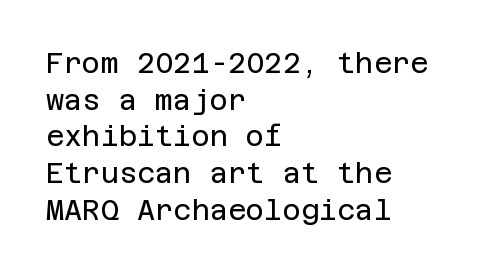
Stems and bowls with no extra thickness — not bold. Rule under the text: the space is simply empty. Interline gaps are of average width in this sample. Line starts are locked; line ends wander. Classification — sans serif.
